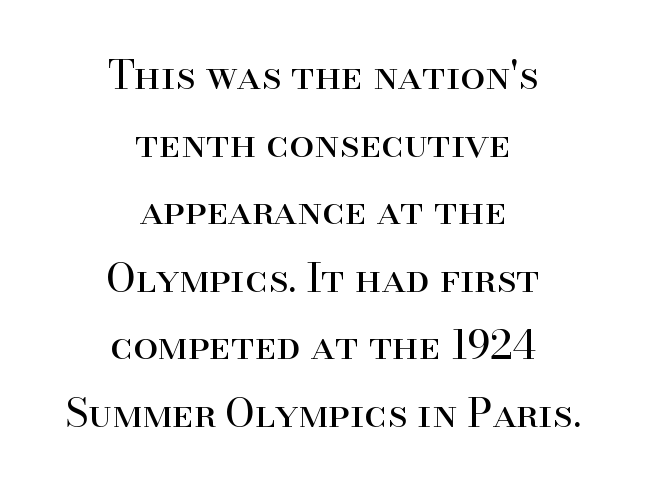
Q: Is the text bold? A: No.
Q: Is the text italic (slanted)? A: No, it is upright.
Q: Is the typeface a serif or a sans-serif typeface? A: Serif.
Q: Is the text underlined? A: No.
Q: How is the paragraph aligned? A: Centered.
Q: Is the spacing between letters normal or unusually wide? A: Normal.
Q: Is the spacing between lines tight, normal or loose? A: Normal.
Q: Width (condensed, normal, or wide)? A: Normal.
Q: Stroke contrast? A: High.
Q: x-height? A: Small.
Q: Monospaced? A: No.
